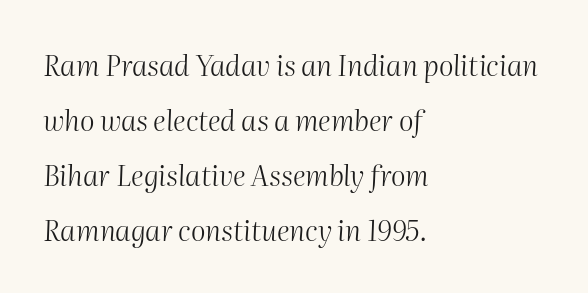
Q: Is the text bold? A: No.
Q: Is the text italic (slanted)? A: Yes, it leans right by about 2 degrees.
Q: Is the text underlined? A: No.
Q: How is the paragraph aligned? A: Left-aligned.
Q: Is the spacing between letters normal or unusually wide? A: Normal.
Q: Is the spacing between lines tight, normal or loose? A: Loose.
Q: Width (condensed, normal, or wide)? A: Normal.
Q: Stroke contrast? A: Medium.
Q: x-height? A: Medium.
Q: Monospaced? A: No.
